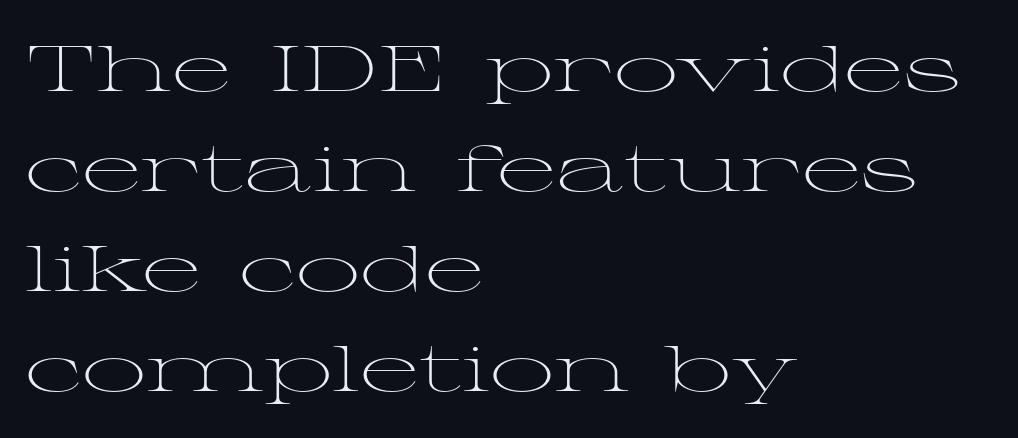
Look at the tracking — it's just the regular setting, nothing added. Do the characters align in a grid? No, the font is proportional. In terms of posture, this sample is upright. Does the leading feel generous? No, just average.
